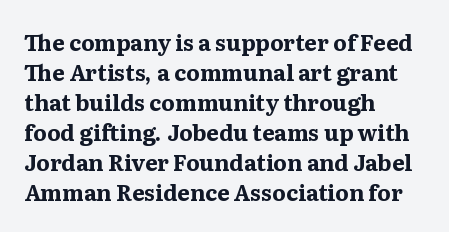
{"italic": "no", "bold": "yes", "underline": "no", "align": "left", "line_spacing": "normal", "line_spacing_ratio": 1.36, "letter_spacing": "normal", "letter_spacing_em": 0.0, "glyph_px": 22}
